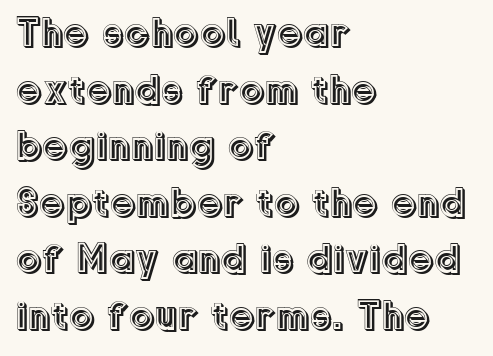
Vertically, the passage feels balanced, rows spaced as you'd expect. Here the designer chose a conventional face with non-uniform glyph widths. Each line starts at the same left margin while the right side varies. The type sits square on the baseline with zero lean. A bare baseline throughout the passage. Inter-character spacing is left at the font's built-in metrics.
